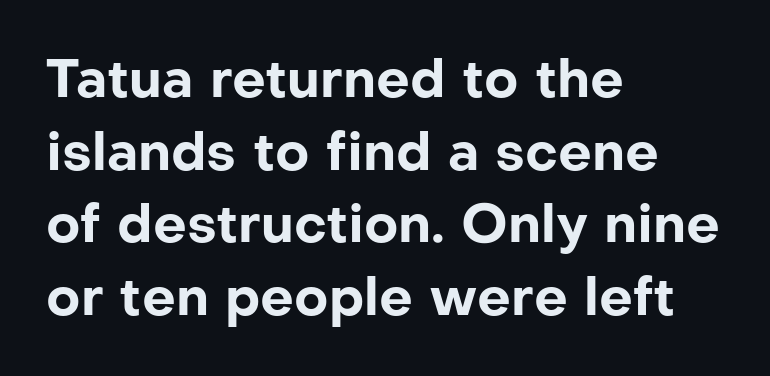
The image shows 53 px bold sans-serif type, upright; set left-aligned, normal line spacing (1.37x), normal letter spacing, not underlined; low stroke contrast and a medium x-height.
